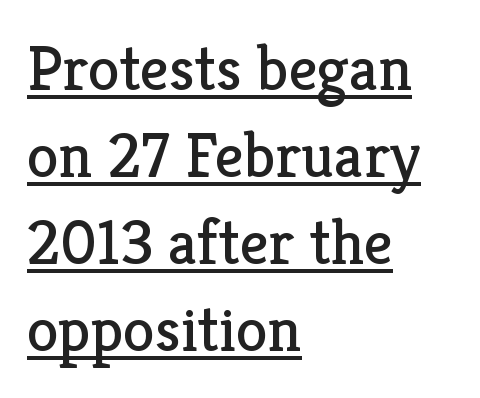
This sample uses a serif face. The face used here is proportionally spaced, like ordinary book or web type. Weight class: somewhere from thin through regular. The rows are spaced the way most documents space them.
